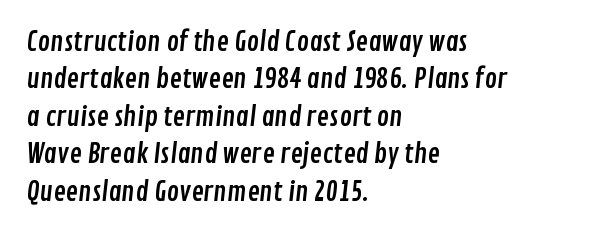
{"underline": "no", "align": "left", "line_spacing": "normal", "line_spacing_ratio": 1.44, "letter_spacing": "normal", "letter_spacing_em": 0.0, "glyph_px": 26}
